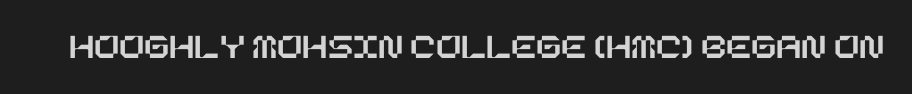
Each word holds together tightly as a unit, with standard inter-letter gaps. If you drew a line through each stem, it would be perfectly vertical. The words here are not underlined.
